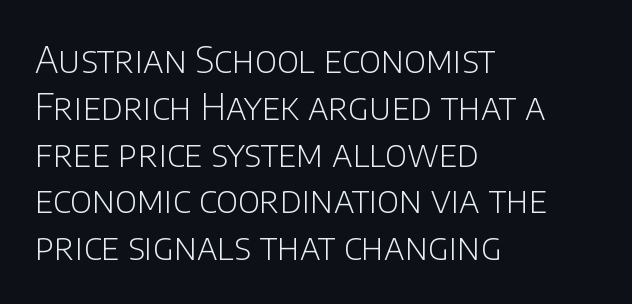
Q: Is the text bold? A: No.
Q: Is the text italic (slanted)? A: No, it is upright.
Q: Is the typeface a serif or a sans-serif typeface? A: Sans-serif.
Q: Is the text underlined? A: No.
Q: How is the paragraph aligned? A: Left-aligned.
Q: Is the spacing between letters normal or unusually wide? A: Normal.
Q: Is the spacing between lines tight, normal or loose? A: Normal.
Q: Width (condensed, normal, or wide)? A: Normal.
Q: Stroke contrast? A: Low.
Q: x-height? A: Large.
Q: Monospaced? A: No.
